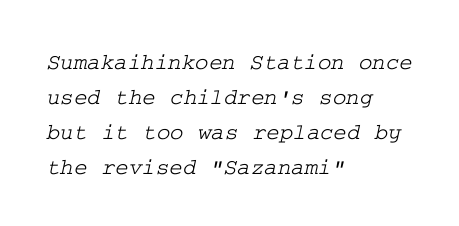
Q: Is the text underlined? A: No.
Q: How is the paragraph aligned? A: Left-aligned.
Q: Is the spacing between letters normal or unusually wide? A: Normal.
Q: Is the spacing between lines tight, normal or loose? A: Normal.
